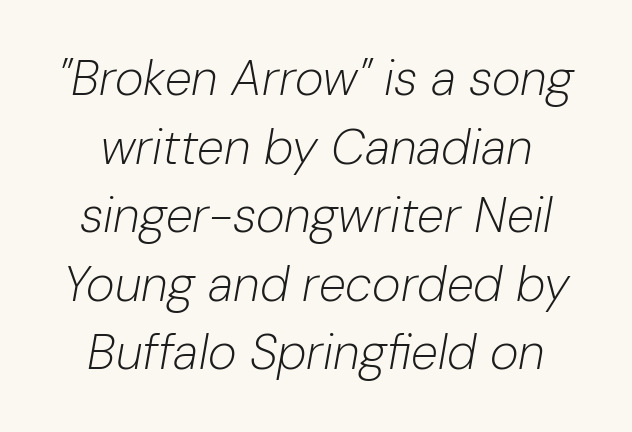
The image shows 49 px light type, italic (leaning right); set centered, normal line spacing (1.4x), normal letter spacing, not underlined; low stroke contrast and a medium x-height.
